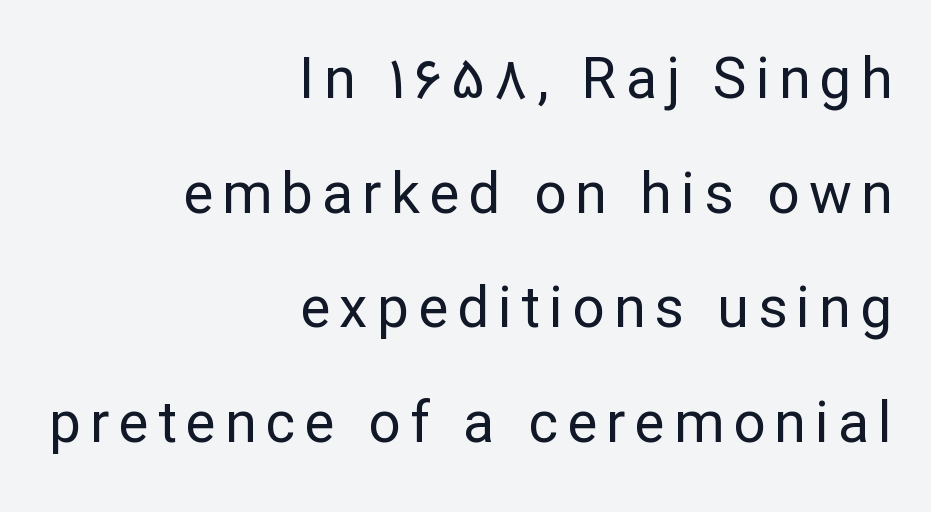
Alignment: flush right. The face used here is proportionally spaced, like ordinary book or web type. Vertically, the passage feels expansive, rows floating well apart. It's the straight-up-and-down kind of type. Unlike a traditional serif, this face leaves its strokes unadorned. Nothing heavy about these letters — not bold at all.
